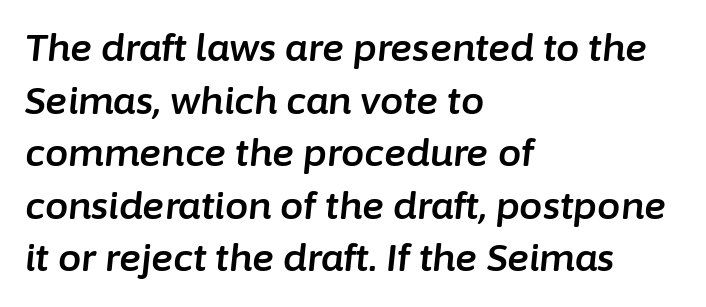
Compared with ordinary roman type, these characters are visibly tilted. Each letter keeps its own natural width here, so spacing adapts to shape. There is no visible air inserted between adjacent glyphs. What's the leading like? Ordinary, nothing unusual. Left-aligned paragraph, ragged on the right. Lines of text with bare space underneath.
